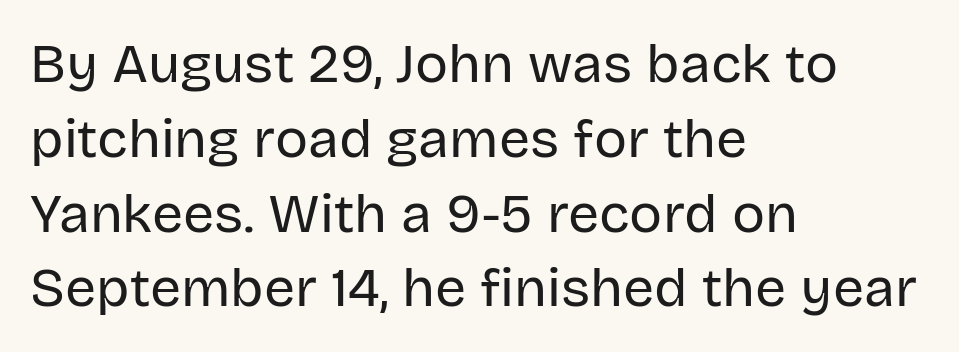
Q: Is the text bold? A: No.
Q: Is the text italic (slanted)? A: No, it is upright.
Q: Is the typeface a serif or a sans-serif typeface? A: Sans-serif.
Q: Is the text underlined? A: No.
Q: How is the paragraph aligned? A: Left-aligned.
Q: Is the spacing between letters normal or unusually wide? A: Normal.
Q: Is the spacing between lines tight, normal or loose? A: Normal.
Q: Width (condensed, normal, or wide)? A: Normal.
Q: Stroke contrast? A: Low.
Q: x-height? A: Large.
Q: Monospaced? A: No.
